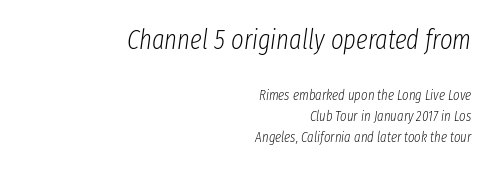
Does extra space separate the letters? No, they use regular spacing. A typesetter would call this leading conventional body-copy spacing. Horizontally, the lines are justified to the trailing edge only. The face used here has a pronounced slope to its letters. Underlining? Definitely not there.
